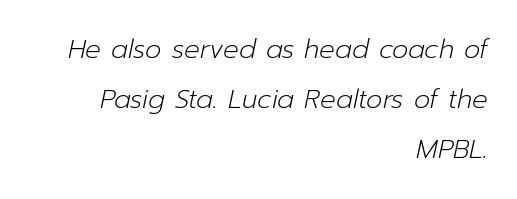
The image shows 26 px text type, italic (leaning right); set right-aligned, loose line spacing (1.93x), normal letter spacing, not underlined.
